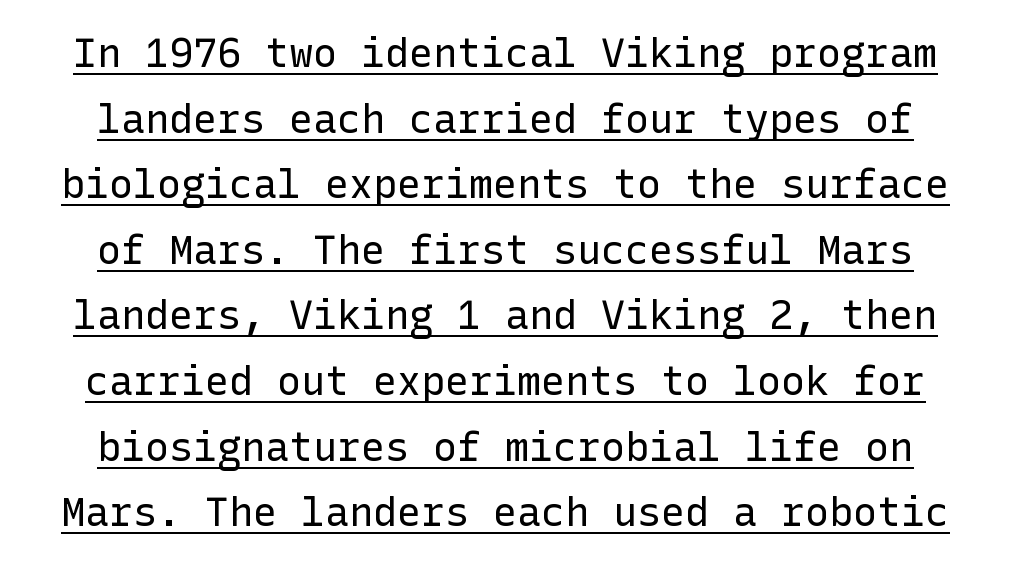
The lettering holds an erect, upright posture throughout. Regarding serifs, this sample does without them. Is the stroke heavy? The answer is a plain regular-or-lighter. The passage shown has conventional tracking throughout. Students, observe the line beneath the letters — that is underlining. Evenly set lines give the paragraph a standard silhouette.
